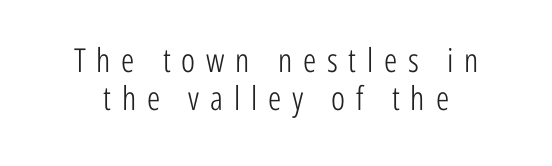
Loose tracking; the words dissolve into strings of separated letters. Summary of vertical rhythm: compact, with narrow interline spacing. A typesetter would mark this as roman, not italic. You could not count columns in this text — the font is proportionally spaced. I'd call this a sans setting — the letters go barefoot. Letters have the restrained weight of plain body copy at most.
